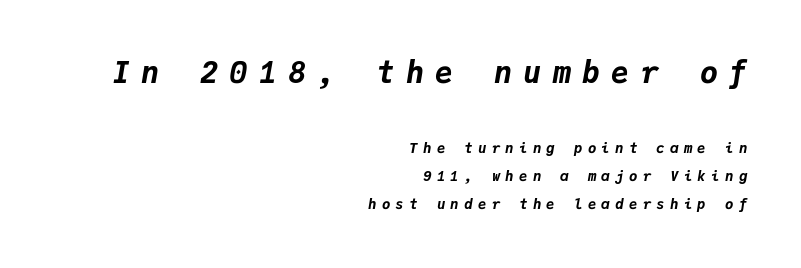
{"italic": "yes", "lean": "right", "slant_degrees": 9, "bold": "yes", "weight": "bold", "width": "normal", "stroke_contrast": "low", "x_height": "medium", "monospaced": "yes", "underline": "no", "align": "right", "line_spacing": "loose", "line_spacing_ratio": 2.02, "letter_spacing": "wide", "letter_spacing_em": 0.38, "larger_block": "first", "size_ratio": 2.14, "glyph_px": 30}
